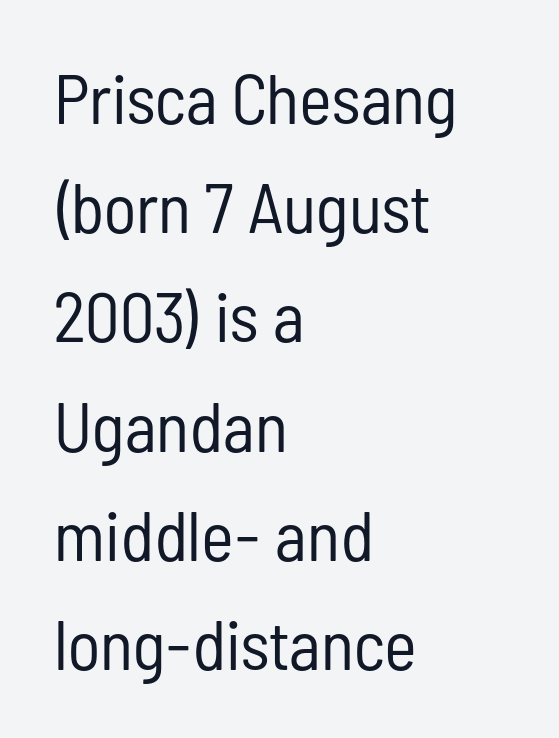
{"serif": "no", "italic": "no", "bold": "no", "weight": "regular", "width": "condensed", "stroke_contrast": "low", "x_height": "medium", "monospaced": "no", "underline": "no", "align": "left", "line_spacing": "normal", "line_spacing_ratio": 1.56, "letter_spacing": "normal", "letter_spacing_em": 0.0, "glyph_px": 70}
